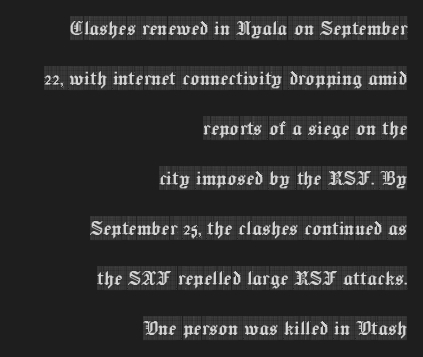
{"italic": "no", "underline": "no", "align": "right", "line_spacing": "loose", "line_spacing_ratio": 2.08, "letter_spacing": "normal", "letter_spacing_em": 0.0, "glyph_px": 24}
